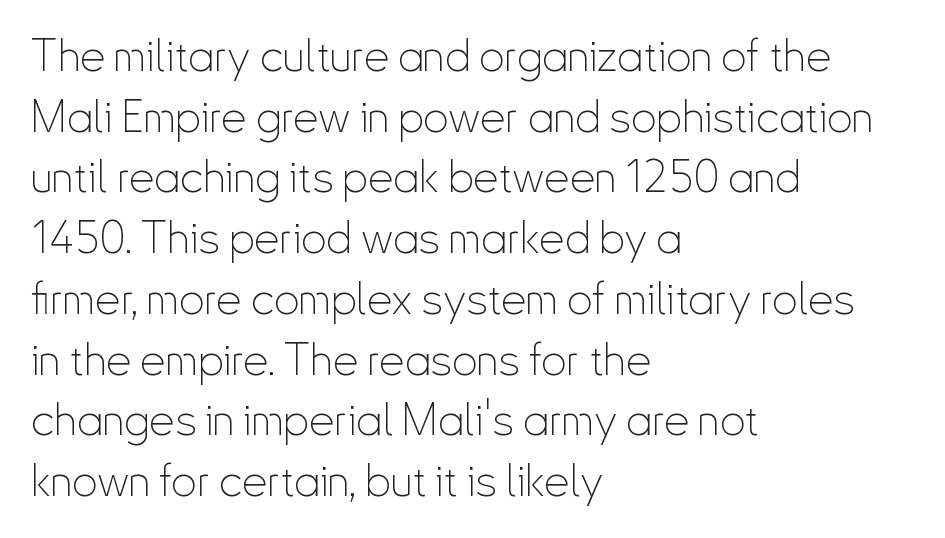
The image shows 45 px thin, condensed sans-serif type, upright; set left-aligned, normal line spacing (1.35x), normal letter spacing, not underlined; low stroke contrast and a small x-height.
